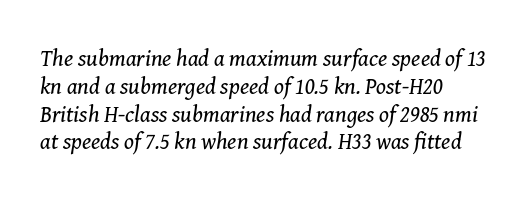
Teacher's note: observe the even left margin — that is flush-left alignment. Rendered with sloped, italic letterforms. Compared with typical body copy, the letter spacing here is the same. Heft: none added — not bold. The words here are not underlined.
